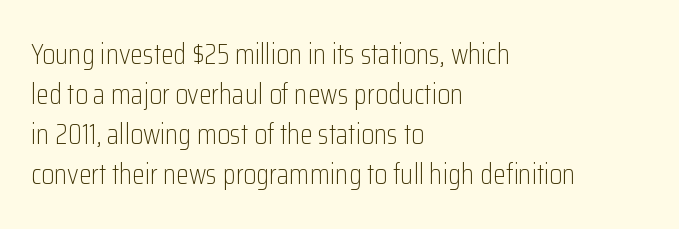
The image shows 29 px light, condensed sans-serif type, upright; set left-aligned, normal line spacing (1.38x), normal letter spacing, not underlined; low stroke contrast and a medium x-height.
